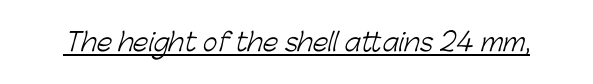
Q: Is the text bold? A: No.
Q: Is the text underlined? A: Yes.
Q: Is the spacing between letters normal or unusually wide? A: Normal.
